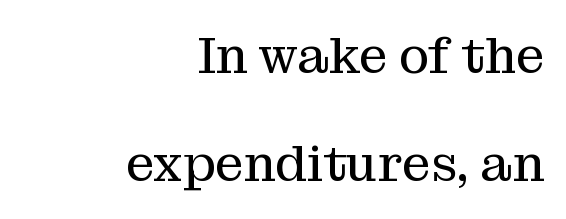
The image shows 51 px regular-weight serif type, upright; set right-aligned, loose line spacing (2.11x), normal letter spacing, not underlined; medium stroke contrast and a medium x-height.
